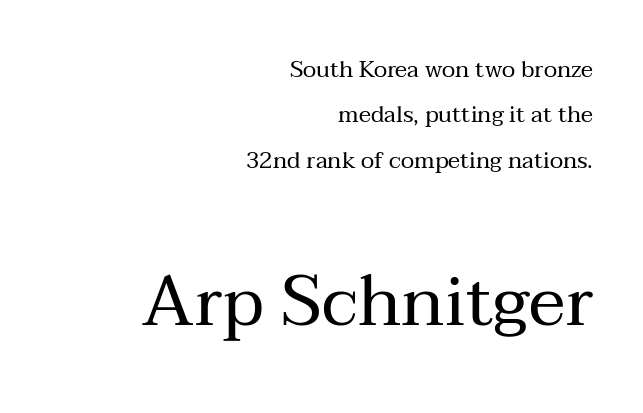
{"serif": "yes", "italic": "no", "bold": "no", "weight": "regular", "width": "normal", "stroke_contrast": "medium", "x_height": "medium", "monospaced": "no", "underline": "no", "align": "right", "line_spacing": "loose", "line_spacing_ratio": 1.97, "letter_spacing": "normal", "letter_spacing_em": 0.0, "larger_block": "second", "size_ratio": 3.04, "glyph_px": 70}
